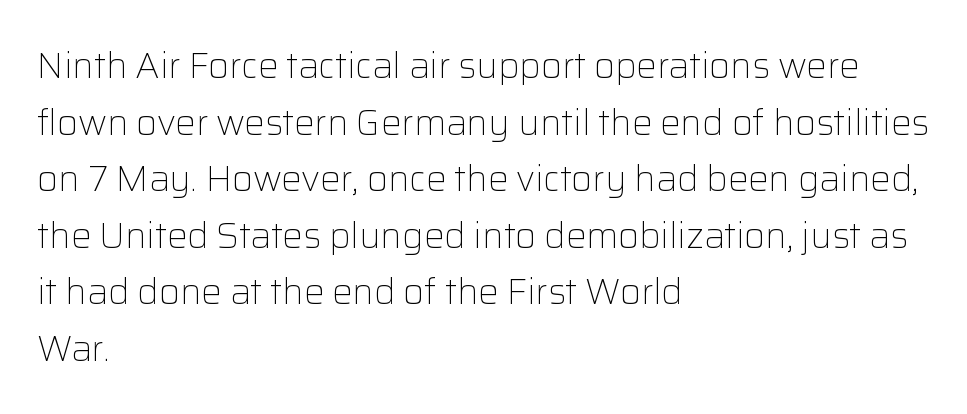
{"serif": "no", "italic": "no", "bold": "no", "weight": "light", "width": "normal", "stroke_contrast": "low", "x_height": "medium", "monospaced": "no", "underline": "no", "align": "left", "line_spacing": "normal", "line_spacing_ratio": 1.57, "letter_spacing": "normal", "letter_spacing_em": 0.0, "glyph_px": 36}
